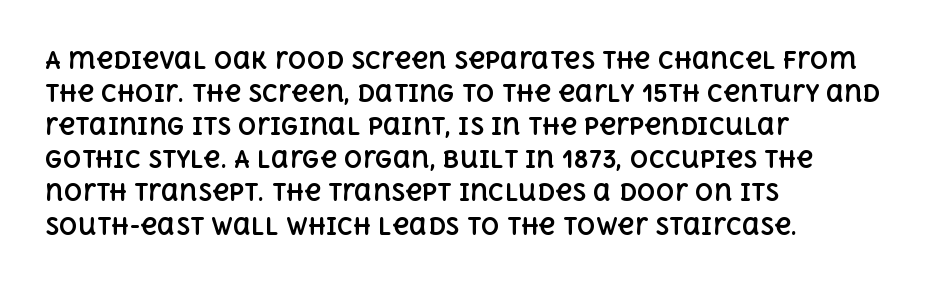
{"italic": "no", "bold": "yes", "underline": "no", "align": "left", "line_spacing": "normal", "line_spacing_ratio": 1.44, "letter_spacing": "normal", "letter_spacing_em": 0.0, "glyph_px": 23}
